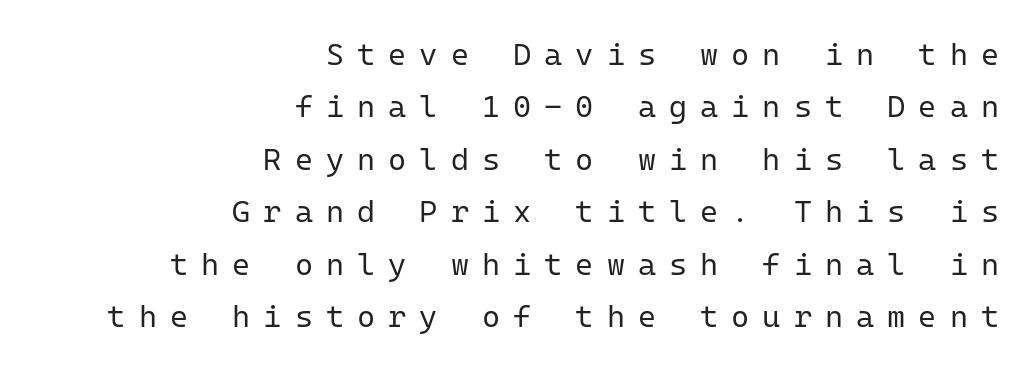
Q: Is the text bold? A: No.
Q: Is the text italic (slanted)? A: No, it is upright.
Q: Is the typeface a serif or a sans-serif typeface? A: Sans-serif.
Q: Is the text underlined? A: No.
Q: How is the paragraph aligned? A: Right-aligned.
Q: Is the spacing between letters normal or unusually wide? A: Unusually wide.
Q: Is the spacing between lines tight, normal or loose? A: Normal.
Q: Width (condensed, normal, or wide)? A: Normal.
Q: Stroke contrast? A: Low.
Q: x-height? A: Medium.
Q: Monospaced? A: Yes.
